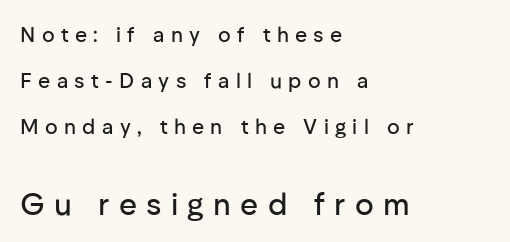
Font category for this specimen: sans-serif. Do the characters align in a grid? No, the font is proportional. The string is rendered with underlining switched off. Compare the two chunks: the lower has the greater cap height.
